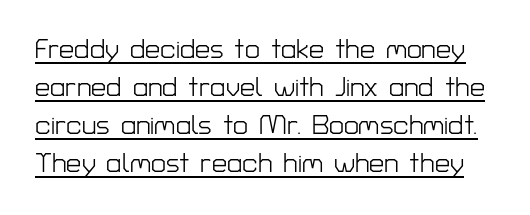
Is the stroke heavy? The answer is a plain regular-or-lighter. The face used here appears with an underline applied. Rendered with straight, roman letterforms. What's the leading like? Ordinary, nothing unusual. Observe the ordinary spacing: letters are neighbours, not strangers.
